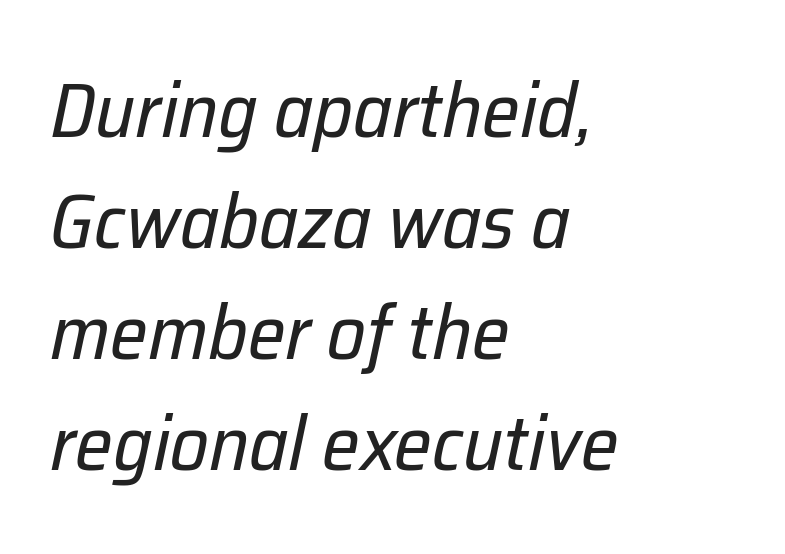
Caption: standard tracking, unaltered. Glance below the letters and you will spot only blank space. Every row of glyphs begins at an identical x-position on the left. The rendering applies a slant to the glyphs.
